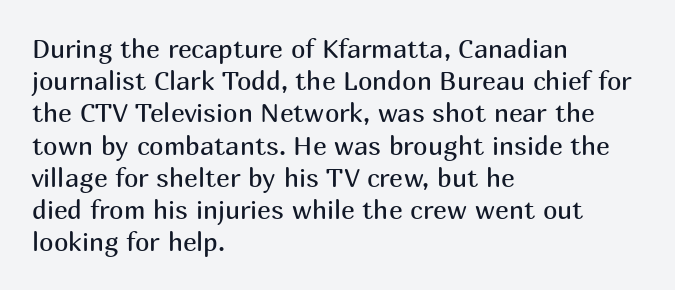
{"italic": "no", "bold": "no", "underline": "no", "align": "left", "line_spacing_ratio": 1.24, "letter_spacing": "normal", "letter_spacing_em": 0.0, "glyph_px": 26}
